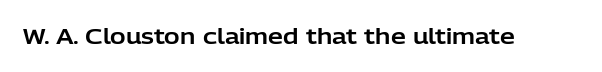
Every character sits straight up, as roman type does. The string is rendered with underlining switched off. Students, note that the glyphs here touch the page at normal intervals.
